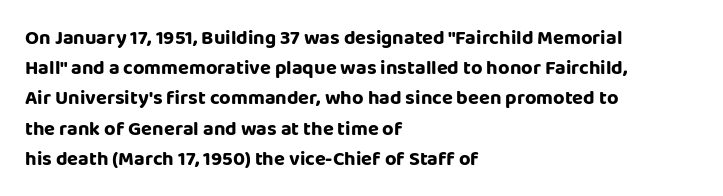
Words float on clear page, feet unadorned. Quick note: not italic, upright. Is there much room between lines? A standard amount, neither cramped nor airy. This sample is left-justified, so line endings fall wherever the words run out. Between one letter and the next there's only the usual sliver of space.
